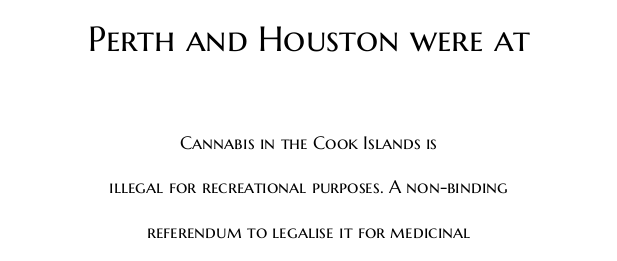
Nothing unusual about the tracking: characters are spaced as the font intends. Horizontal alignment here is central, giving a formal, balanced look. The weight tops out at a normal text grade. Honestly, there is no underline to notice here at all. Every character sits straight up, as roman type does.
